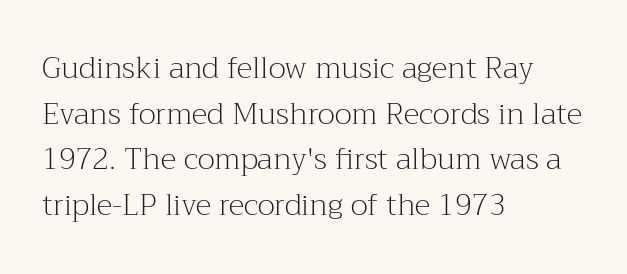
The image shows 30 px light serif type, upright; set left-aligned, normal line spacing (1.52x), normal letter spacing, not underlined; medium stroke contrast and a medium x-height.
